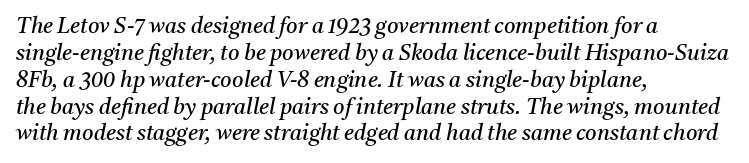
{"italic": "yes", "lean": "right", "slant_degrees": 11, "bold": "no", "underline": "no", "align": "left", "line_spacing_ratio": 1.22, "letter_spacing": "normal", "letter_spacing_em": 0.0, "glyph_px": 22}
